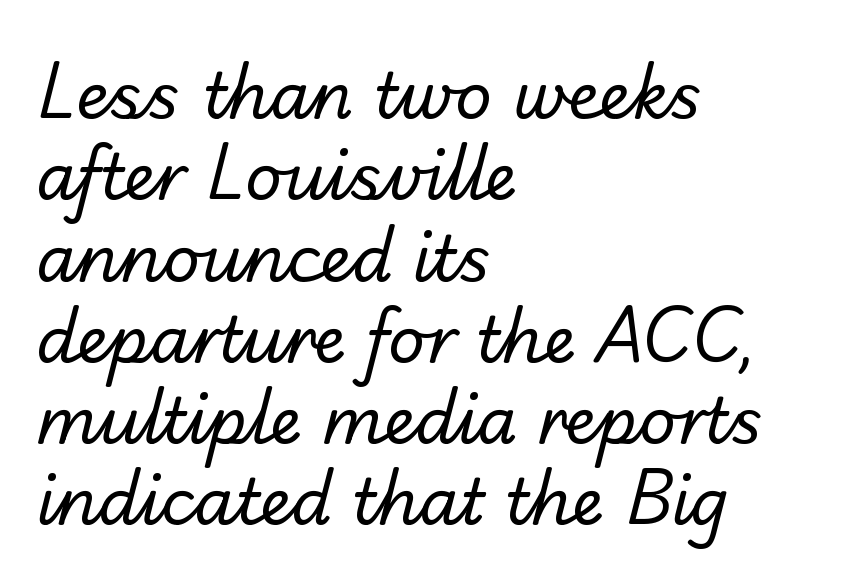
Q: Is the text bold? A: No.
Q: Is the typeface a serif or a sans-serif typeface? A: Sans-serif.
Q: Is the text underlined? A: No.
Q: How is the paragraph aligned? A: Left-aligned.
Q: Is the spacing between letters normal or unusually wide? A: Normal.
Q: Is the spacing between lines tight, normal or loose? A: Normal.
Q: Width (condensed, normal, or wide)? A: Normal.
Q: Stroke contrast? A: Low.
Q: x-height? A: Small.
Q: Monospaced? A: No.
